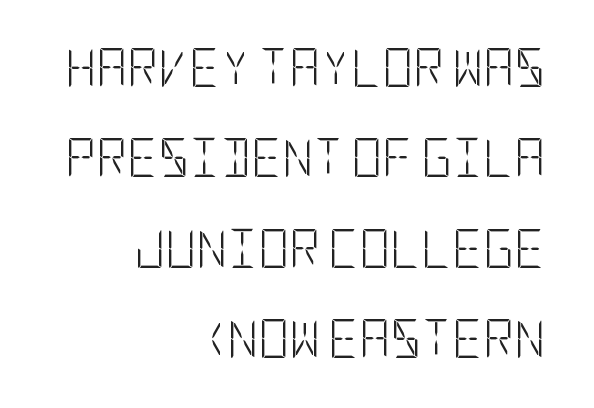
{"serif": "no", "italic": "no", "bold": "no", "weight": "light", "width": "condensed", "stroke_contrast": "low", "x_height": "large", "underline": "no", "align": "right", "line_spacing": "loose", "line_spacing_ratio": 2.38, "letter_spacing": "normal", "letter_spacing_em": 0.0, "glyph_px": 38}
